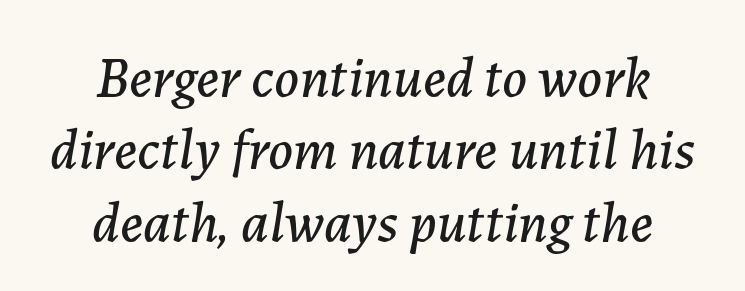
The image shows 57 px text type, italic (leaning right); set centered, normal line spacing (1.27x), normal letter spacing, not underlined; low stroke contrast and a medium x-height.
